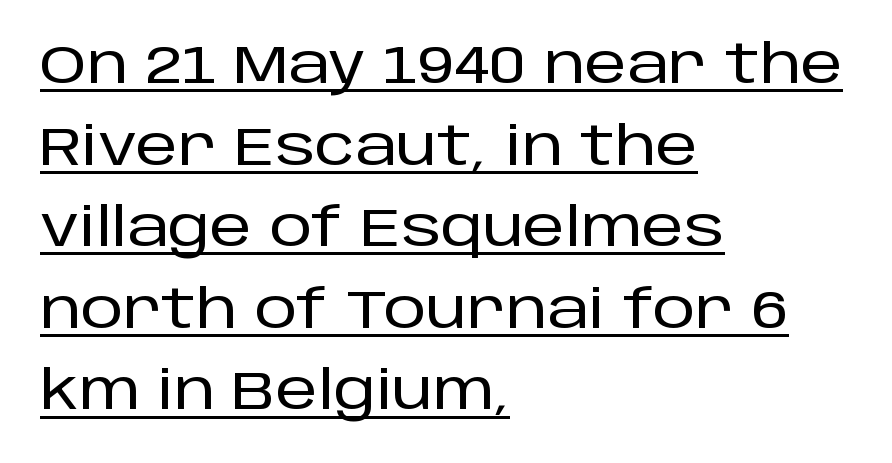
Q: Is the text italic (slanted)? A: No, it is upright.
Q: Is the typeface a serif or a sans-serif typeface? A: Sans-serif.
Q: Is the text underlined? A: Yes.
Q: How is the paragraph aligned? A: Left-aligned.
Q: Is the spacing between letters normal or unusually wide? A: Normal.
Q: Is the spacing between lines tight, normal or loose? A: Normal.
Q: Width (condensed, normal, or wide)? A: Normal.
Q: Stroke contrast? A: Low.
Q: x-height? A: Large.
Q: Monospaced? A: No.
